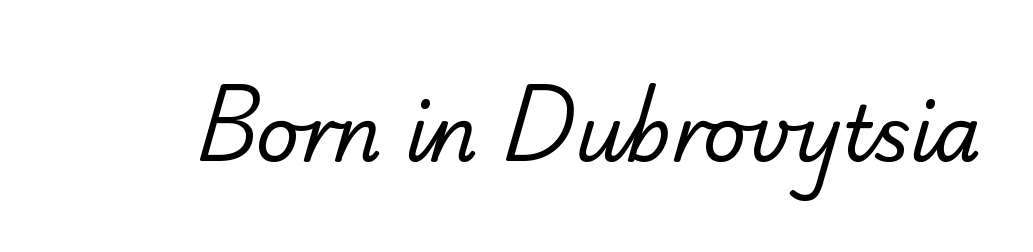
The image shows 76 px regular-weight sans-serif type; set normal letter spacing, not underlined; low stroke contrast and a small x-height.
